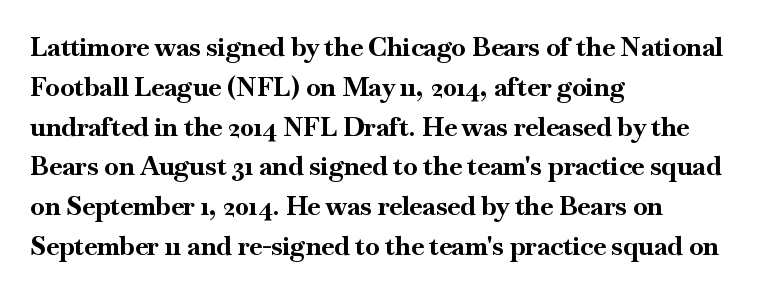
The image shows 26 px bold type, upright; set left-aligned, normal line spacing (1.53x), normal letter spacing, not underlined.
